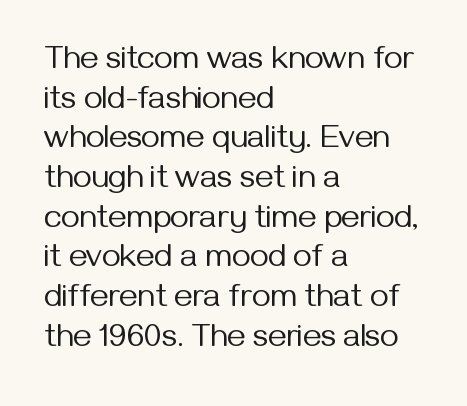
Visually the block forms a straight wall on the left and a jagged coastline on the right. Underlining? Definitely not there. The font is comparable to plain body text, perhaps lighter. You can tell from the bare stems that sans-serif type was used. The rendering uses natural spacing where letterforms have individual widths.
